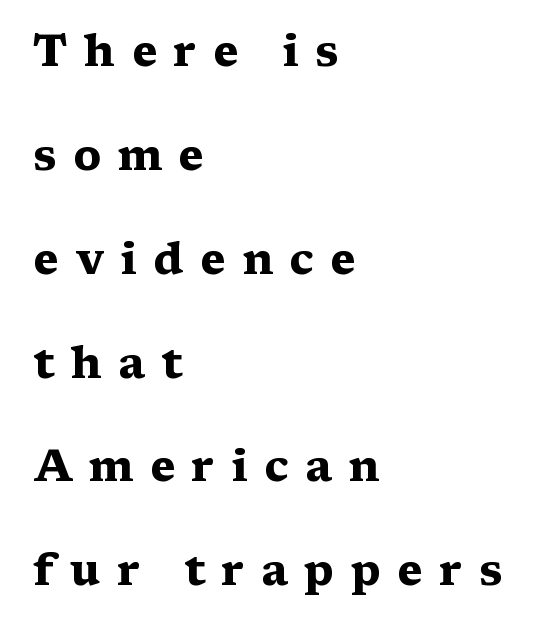
The image shows 44 px heavy, wide serif type, upright; set left-aligned, loose line spacing (2.36x), unusually wide letter spacing (+0.37 em), not underlined; medium stroke contrast and a medium x-height.
